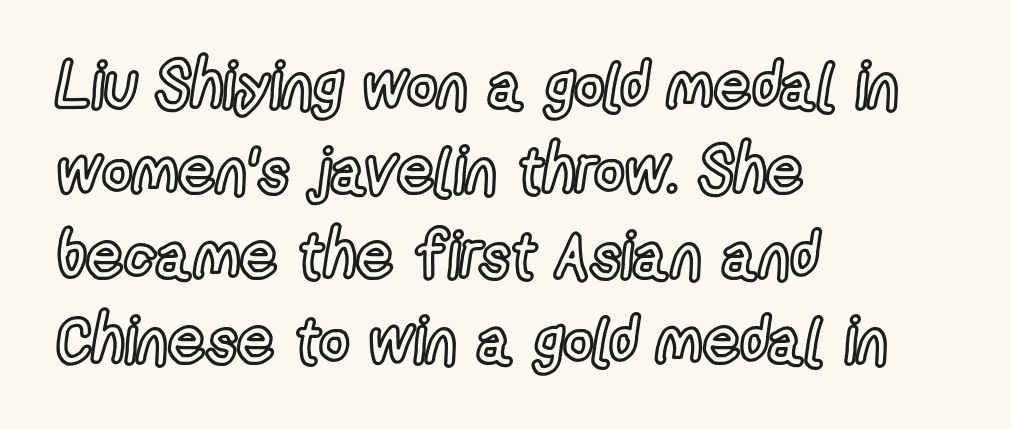
The image shows 65 px condensed type; set left-aligned, normal line spacing (1.31x), normal letter spacing, not underlined; a medium x-height.
